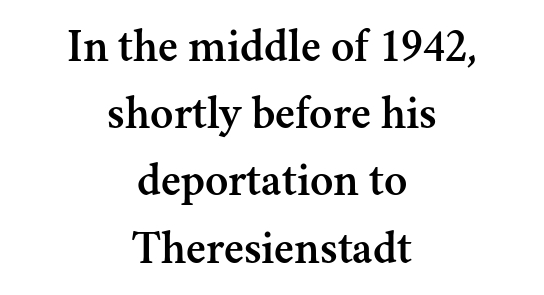
{"serif": "yes", "italic": "no", "width": "normal", "stroke_contrast": "medium", "x_height": "small", "monospaced": "no", "underline": "no", "align": "center", "line_spacing": "normal", "line_spacing_ratio": 1.4, "letter_spacing": "normal", "letter_spacing_em": 0.0, "glyph_px": 48}
